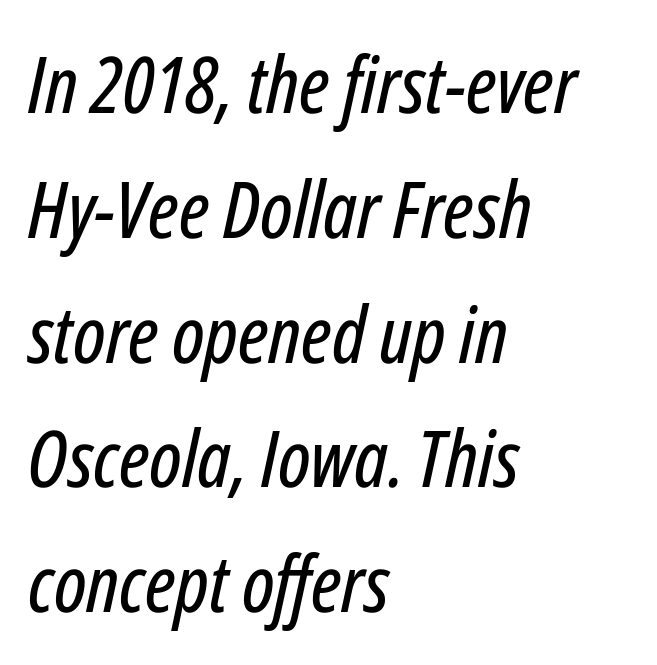
The image shows 79 px condensed type, italic (leaning right); set left-aligned, normal line spacing (1.58x), normal letter spacing, not underlined; low stroke contrast and a medium x-height.
